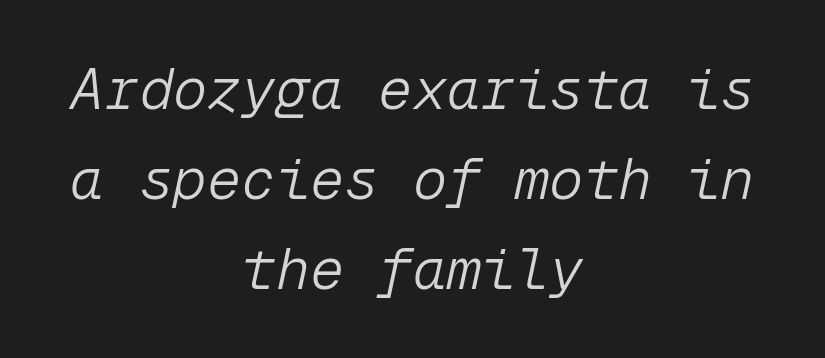
Short and long lines alike share a common midpoint. Underlining? Definitely not there. A typesetter would call this monospace, since all characters share one set width. Default kerning and tracking; the words read as compact shapes. These glyphs show unthickened strokes, regular width or finer.
